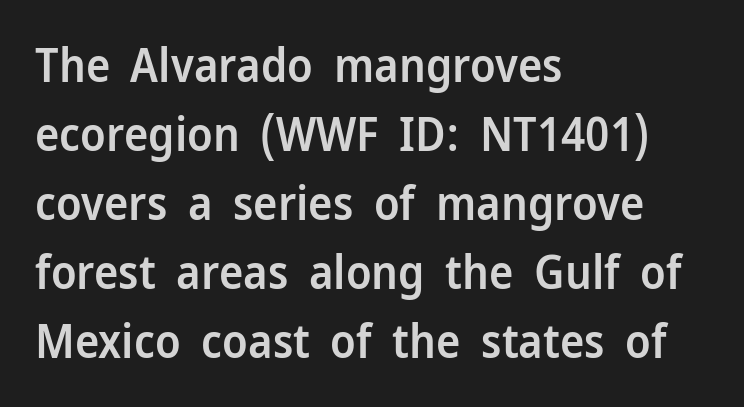
The image shows 46 px semibold sans-serif type, upright; set left-aligned, normal line spacing (1.5x), normal letter spacing, not underlined; low stroke contrast and a medium x-height.
